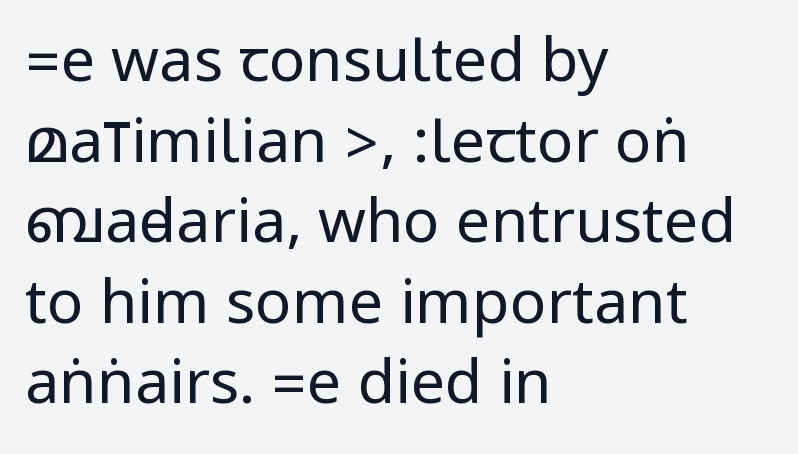
Q: Is the text bold? A: No.
Q: Is the text italic (slanted)? A: No, it is upright.
Q: Is the typeface a serif or a sans-serif typeface? A: Sans-serif.
Q: Is the text underlined? A: No.
Q: How is the paragraph aligned? A: Left-aligned.
Q: Is the spacing between letters normal or unusually wide? A: Normal.
Q: Is the spacing between lines tight, normal or loose? A: Normal.
Q: Width (condensed, normal, or wide)? A: Condensed.
Q: Stroke contrast? A: Low.
